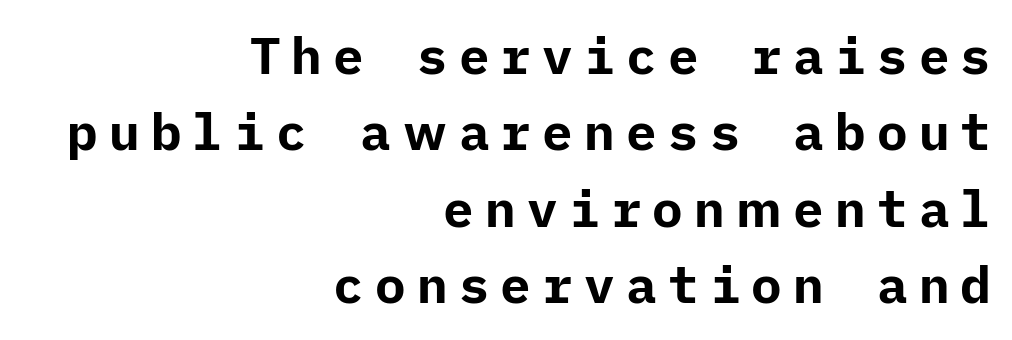
{"serif": "no", "italic": "no", "bold": "yes", "weight": "bold", "width": "normal", "stroke_contrast": "low", "x_height": "medium", "underline": "no", "align": "right", "line_spacing": "normal", "line_spacing_ratio": 1.5, "letter_spacing": "wide", "letter_spacing_em": 0.22, "glyph_px": 51}
